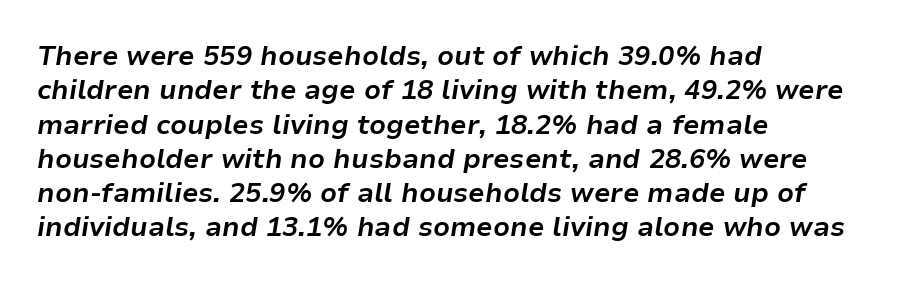
{"italic": "yes", "lean": "right", "slant_degrees": 9, "bold": "yes", "underline": "no", "align": "left", "line_spacing": "normal", "line_spacing_ratio": 1.27, "letter_spacing": "normal", "letter_spacing_em": 0.0, "glyph_px": 27}
